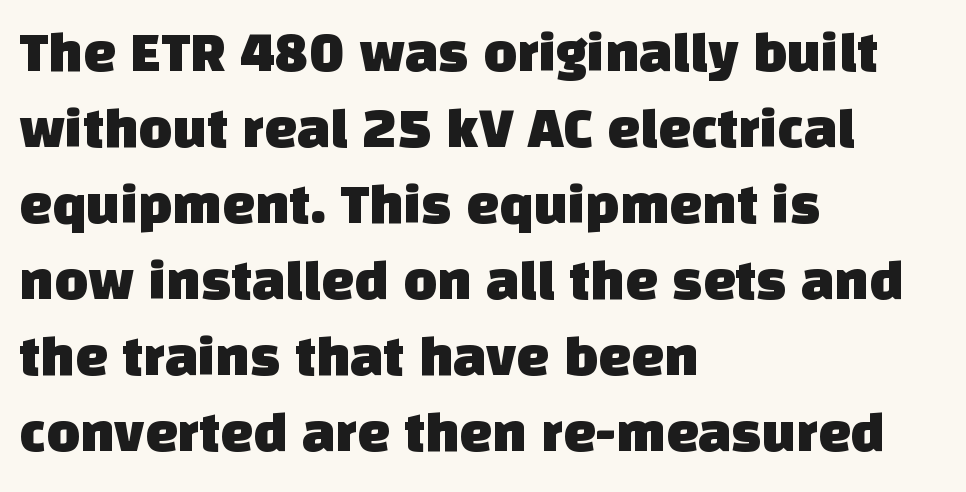
The rendering uses natural spacing where letterforms have individual widths. Observe the ordinary spacing: letters are neighbours, not strangers. What kind of face is this? One without serifs — a sans. The paragraph shown leans on its left margin. The foot of each line stays bare and open. Notice how descenders clear the ascenders below comfortably — that's standard leading.
